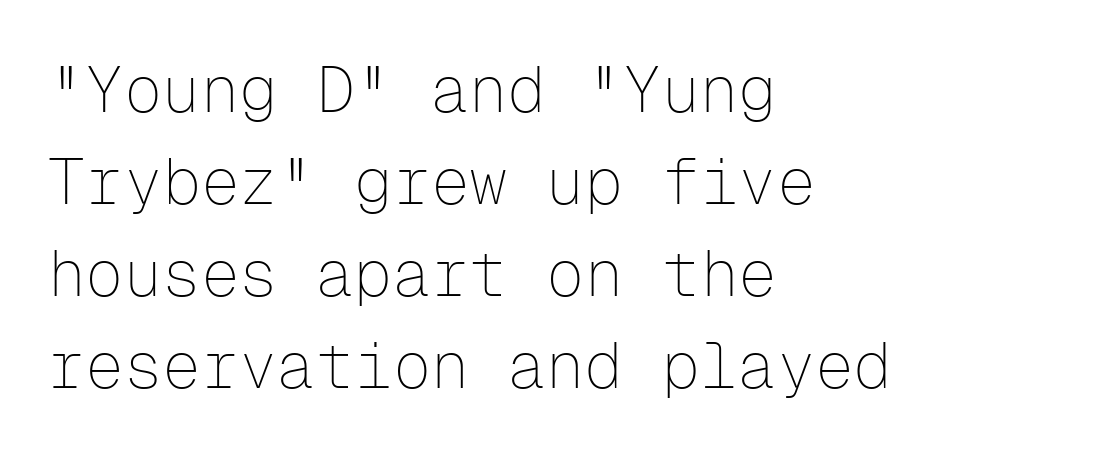
{"serif": "no", "italic": "no", "bold": "no", "weight": "thin", "width": "normal", "stroke_contrast": "low", "x_height": "medium", "monospaced": "yes", "underline": "no", "align": "left", "line_spacing": "normal", "line_spacing_ratio": 1.44, "letter_spacing": "normal", "letter_spacing_em": 0.0, "glyph_px": 64}
